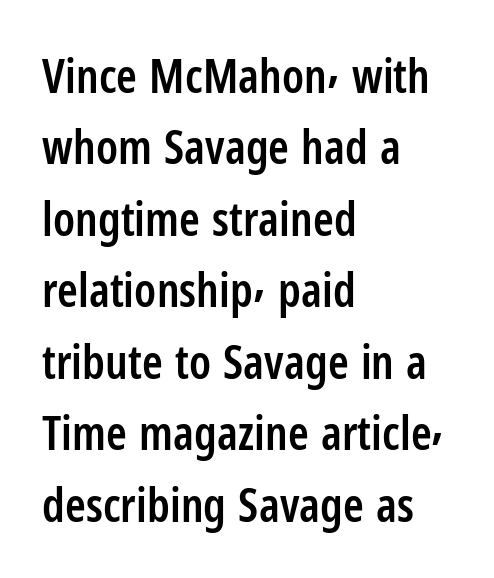
Q: Is the text bold? A: Semi-bold.
Q: Is the text italic (slanted)? A: No, it is upright.
Q: Is the typeface a serif or a sans-serif typeface? A: Sans-serif.
Q: Is the text underlined? A: No.
Q: How is the paragraph aligned? A: Left-aligned.
Q: Is the spacing between letters normal or unusually wide? A: Normal.
Q: Is the spacing between lines tight, normal or loose? A: Normal.
Q: Width (condensed, normal, or wide)? A: Condensed.
Q: Stroke contrast? A: Low.
Q: x-height? A: Medium.
Q: Monospaced? A: No.
